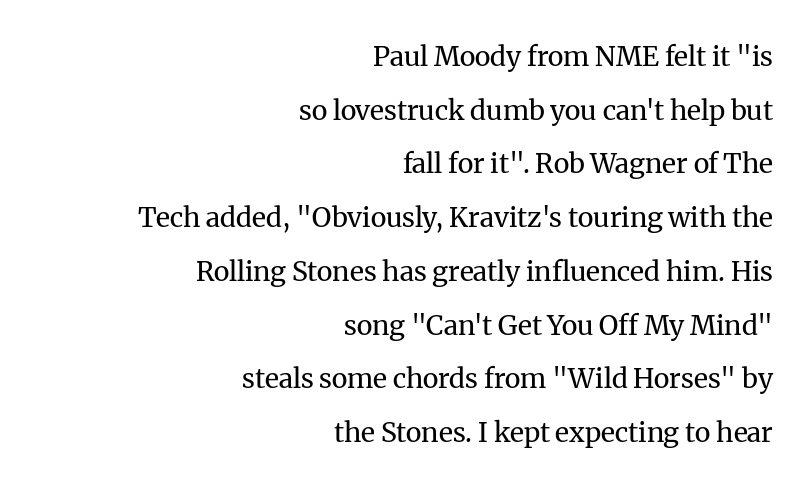
Q: Is the text bold? A: No.
Q: Is the text italic (slanted)? A: No, it is upright.
Q: Is the text underlined? A: No.
Q: How is the paragraph aligned? A: Right-aligned.
Q: Is the spacing between letters normal or unusually wide? A: Normal.
Q: Is the spacing between lines tight, normal or loose? A: Loose.
